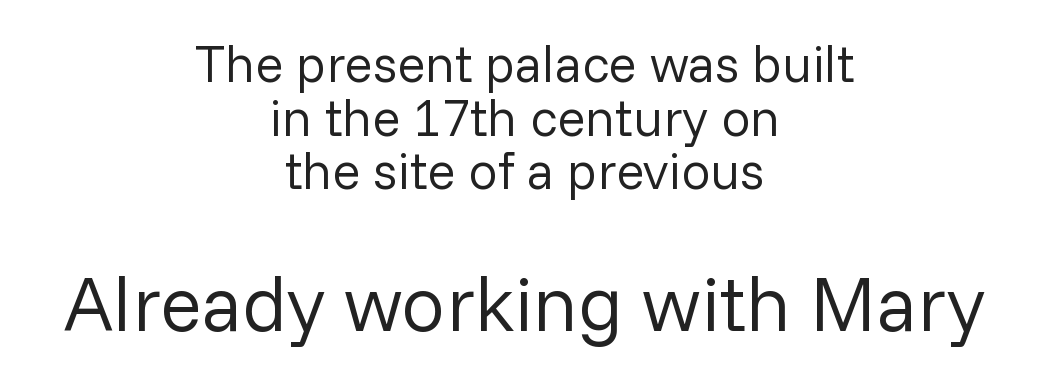
Q: Is the text bold? A: No.
Q: Is the text italic (slanted)? A: No, it is upright.
Q: Is the typeface a serif or a sans-serif typeface? A: Sans-serif.
Q: Is the text underlined? A: No.
Q: How is the paragraph aligned? A: Centered.
Q: Is the spacing between letters normal or unusually wide? A: Normal.
Q: Is the spacing between lines tight, normal or loose? A: Tight.
Q: Which block of text is set in a larger size, the first (top) or the second (bottom)? A: The second (bottom) one.
Q: Width (condensed, normal, or wide)? A: Normal.
Q: Stroke contrast? A: Low.
Q: x-height? A: Medium.
Q: Monospaced? A: No.
